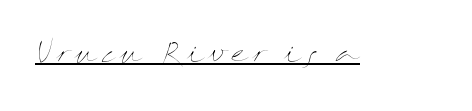
The image shows 26 px text type; set underlined.
